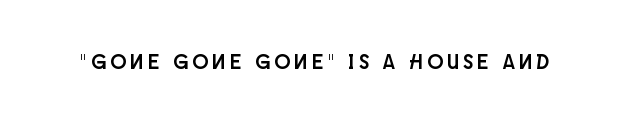
{"italic": "no", "underline": "no", "letter_spacing": "wide", "letter_spacing_em": 0.21, "glyph_px": 21}
